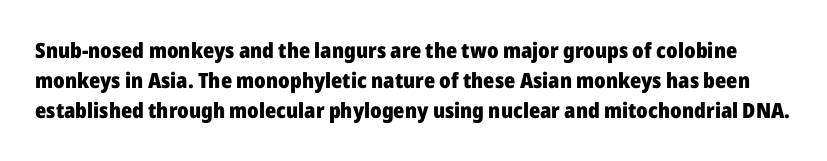
The image shows 21 px bold type, upright; set normal line spacing (1.44x), normal letter spacing, not underlined.
